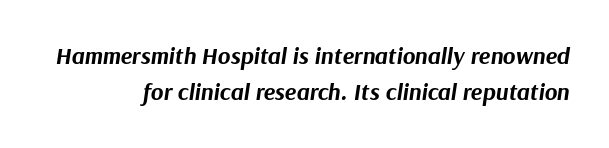
It's the slanting kind of type. Letter spacing: default. Honestly, there is no underline to notice here at all. Notice how descenders clear the ascenders below comfortably — that's standard leading.
